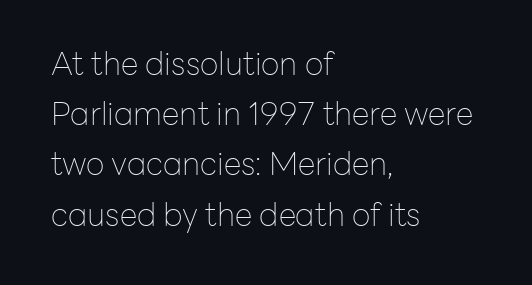
The image shows 32 px thin sans-serif type, upright; set left-aligned, normal line spacing (1.57x), normal letter spacing, not underlined; low stroke contrast and a medium x-height.
